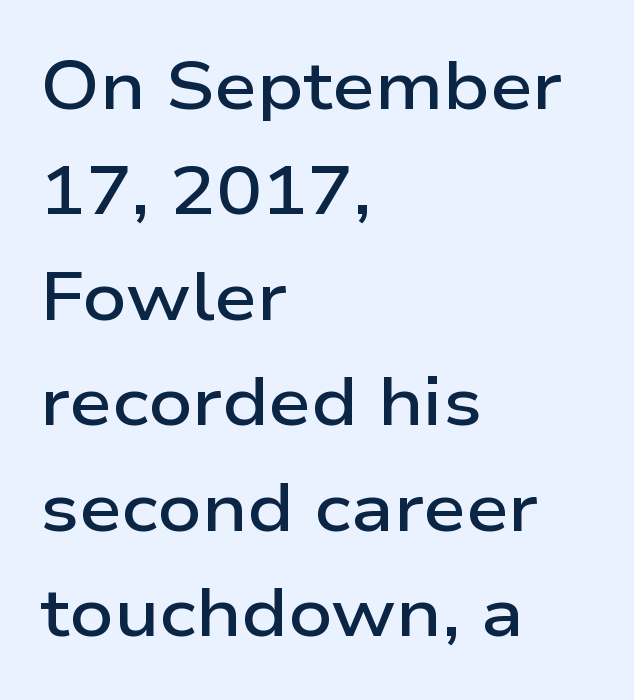
{"serif": "no", "italic": "no", "bold": "semi", "weight": "semibold", "width": "wide", "stroke_contrast": "low", "x_height": "medium", "monospaced": "no", "underline": "no", "align": "left", "line_spacing": "normal", "line_spacing_ratio": 1.55, "letter_spacing": "normal", "letter_spacing_em": 0.0, "glyph_px": 68}
